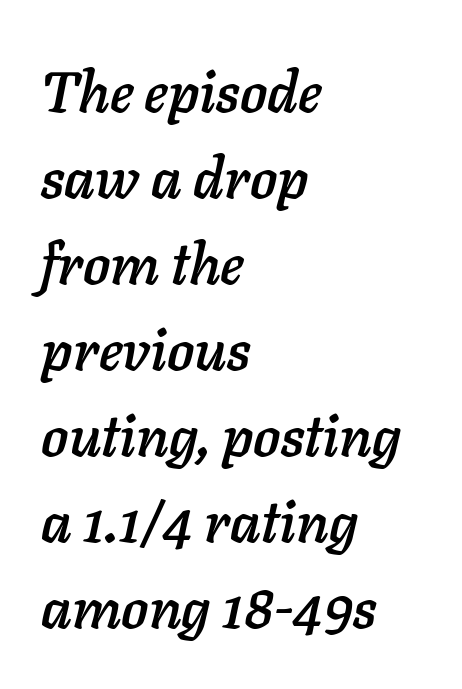
A student would call this left alignment; a typographer would say flush left, rag right. Letters rest on an invisible, unmarked baseline. Regular leading. Does the lettering tilt? It does — this is italic.
